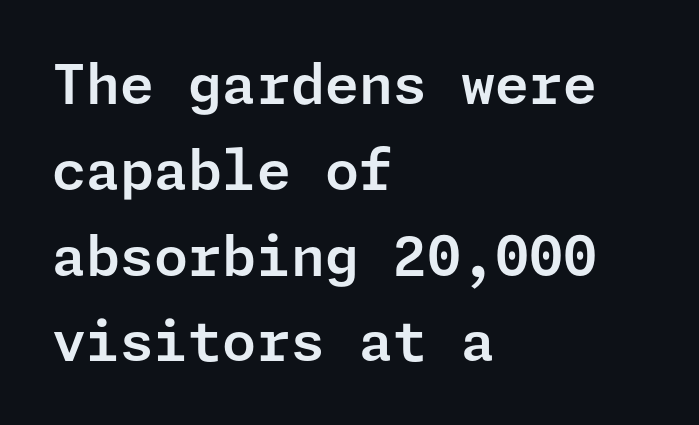
Q: Is the text italic (slanted)? A: No, it is upright.
Q: Is the typeface a serif or a sans-serif typeface? A: Sans-serif.
Q: Is the text underlined? A: No.
Q: How is the paragraph aligned? A: Left-aligned.
Q: Is the spacing between letters normal or unusually wide? A: Normal.
Q: Is the spacing between lines tight, normal or loose? A: Normal.
Q: Width (condensed, normal, or wide)? A: Normal.
Q: Stroke contrast? A: Low.
Q: x-height? A: Medium.
